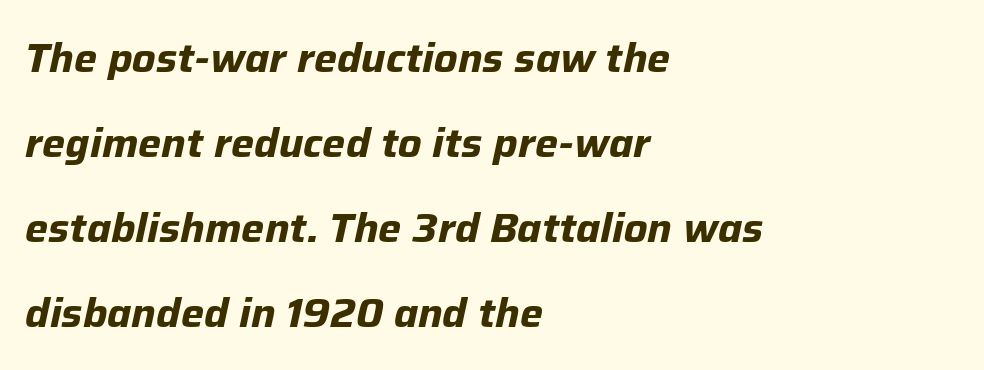
Q: Is the text bold? A: Yes.
Q: Is the text italic (slanted)? A: Yes, it leans right by about 12 degrees.
Q: Is the text underlined? A: No.
Q: How is the paragraph aligned? A: Left-aligned.
Q: Is the spacing between letters normal or unusually wide? A: Normal.
Q: Is the spacing between lines tight, normal or loose? A: Loose.
Q: Width (condensed, normal, or wide)? A: Normal.
Q: Stroke contrast? A: Low.
Q: x-height? A: Medium.
Q: Monospaced? A: No.
